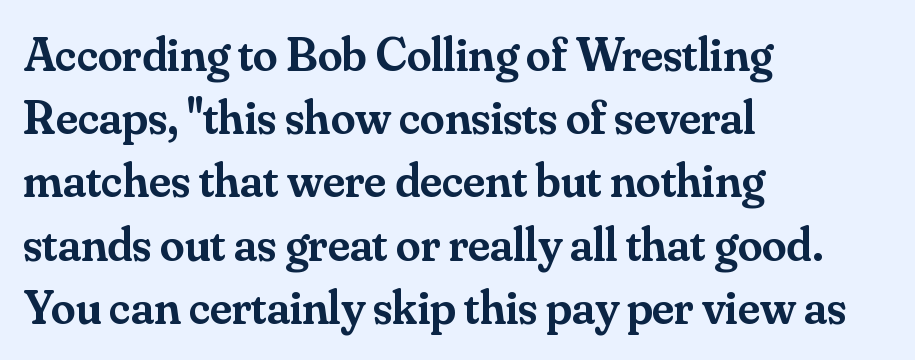
The image shows 49 px semibold serif type, upright; set left-aligned, normal line spacing (1.29x), normal letter spacing, not underlined; medium stroke contrast and a small x-height.
